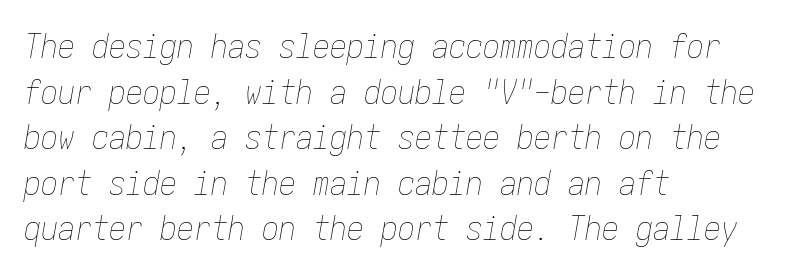
The rendering keeps characters at their native spacing. The leading is moderate, giving the passage an even texture. No letter is thick-stroked: the sample isn't bold. Type without underlining. Caption: multi-line text, flush left, ragged right.
